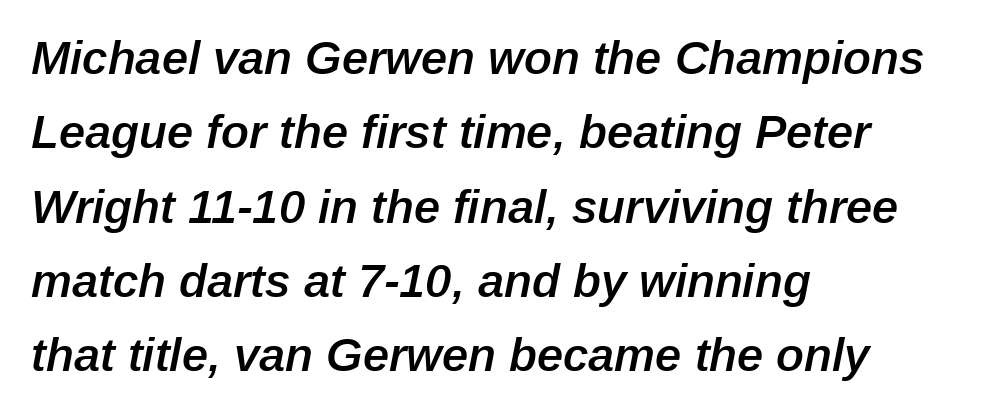
{"italic": "yes", "lean": "right", "slant_degrees": 12, "bold": "semi", "weight": "semibold", "width": "normal", "stroke_contrast": "low", "x_height": "medium", "monospaced": "no", "underline": "no", "align": "left", "line_spacing": "normal", "line_spacing_ratio": 1.58, "letter_spacing": "normal", "letter_spacing_em": 0.0, "glyph_px": 47}
